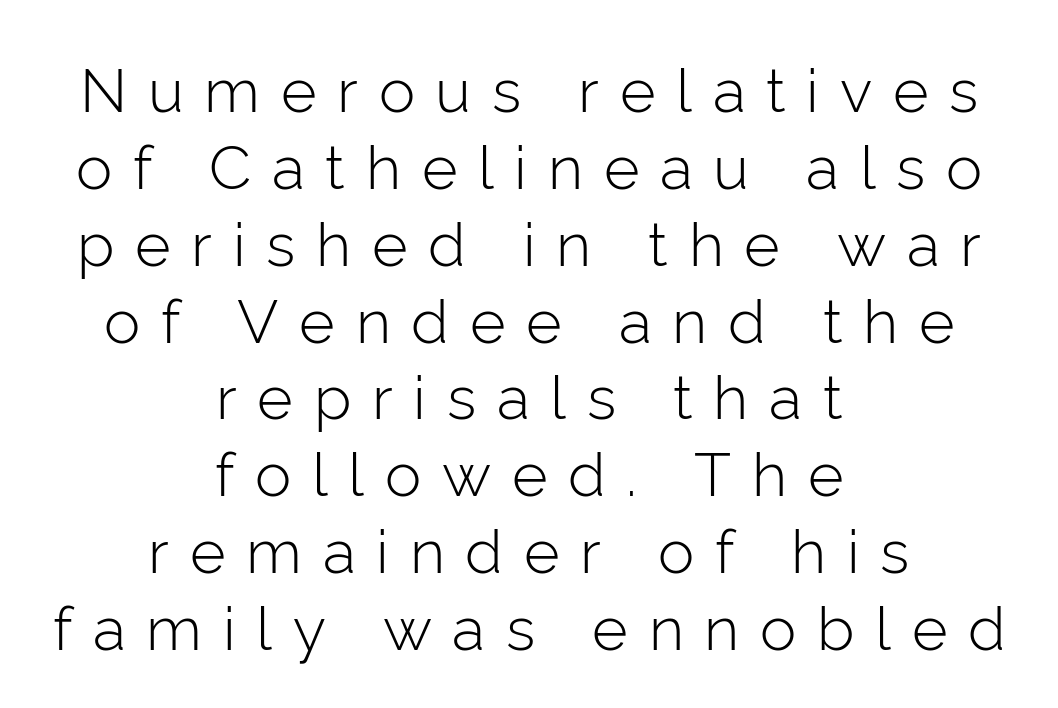
{"serif": "no", "italic": "no", "bold": "no", "weight": "light", "width": "normal", "stroke_contrast": "low", "x_height": "medium", "monospaced": "no", "underline": "no", "align": "center", "line_spacing": "normal", "line_spacing_ratio": 1.26, "letter_spacing": "wide", "letter_spacing_em": 0.34, "glyph_px": 61}
